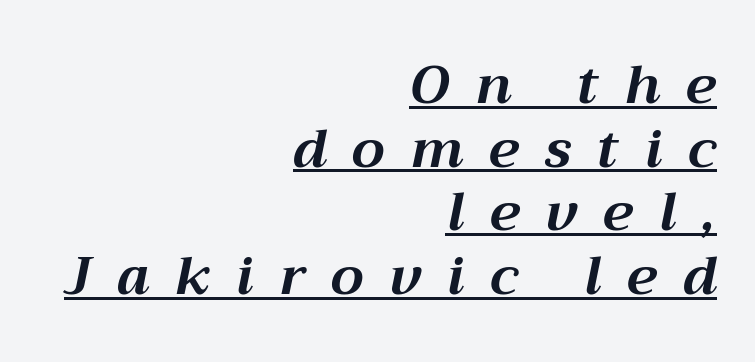
Q: Is the text bold? A: Yes.
Q: Is the text italic (slanted)? A: Yes, it leans right by about 12 degrees.
Q: Is the text underlined? A: Yes.
Q: How is the paragraph aligned? A: Right-aligned.
Q: Is the spacing between letters normal or unusually wide? A: Unusually wide.
Q: Width (condensed, normal, or wide)? A: Normal.
Q: Stroke contrast? A: Medium.
Q: x-height? A: Medium.
Q: Monospaced? A: No.
